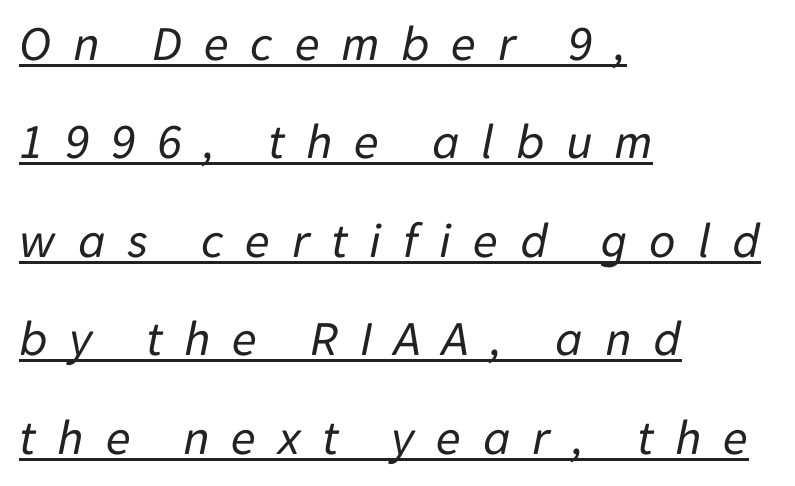
{"italic": "yes", "lean": "right", "slant_degrees": 11, "bold": "no", "weight": "regular", "width": "normal", "stroke_contrast": "low", "x_height": "medium", "monospaced": "no", "underline": "yes", "align": "left", "line_spacing": "loose", "line_spacing_ratio": 1.93, "letter_spacing": "wide", "letter_spacing_em": 0.42, "glyph_px": 51}
